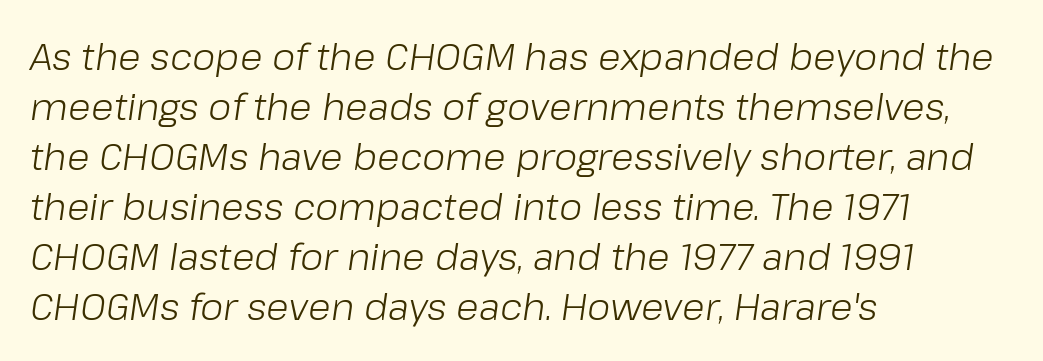
The rendering uses natural spacing where letterforms have individual widths. Which margin do the lines hug? The left one — the right edge is uneven. The designer left line spacing at the default. Lines of text with bare space underneath. There is no visible air inserted between adjacent glyphs.
